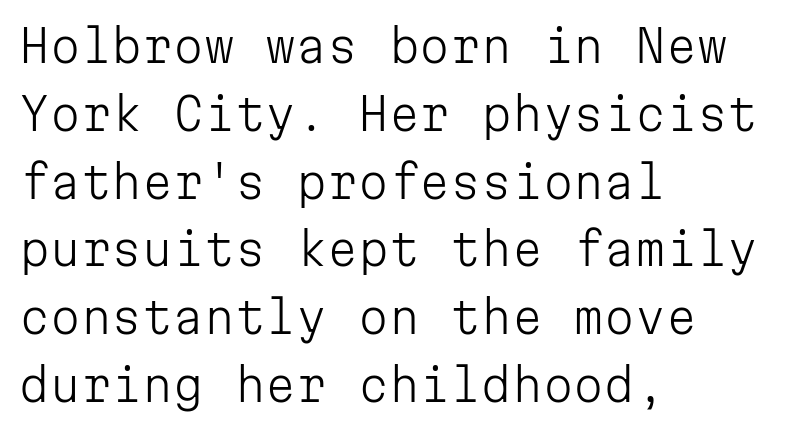
The image shows 44 px light sans-serif type, upright, monospaced; set left-aligned, normal line spacing (1.54x), normal letter spacing, not underlined; low stroke contrast and a medium x-height.
